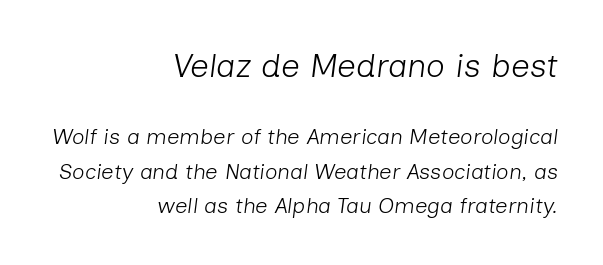
The image shows 33 px light type, italic (leaning right); set right-aligned, normal line spacing (1.57x), normal letter spacing, not underlined; the first (top) block is 1.5x larger; low stroke contrast and a medium x-height.
